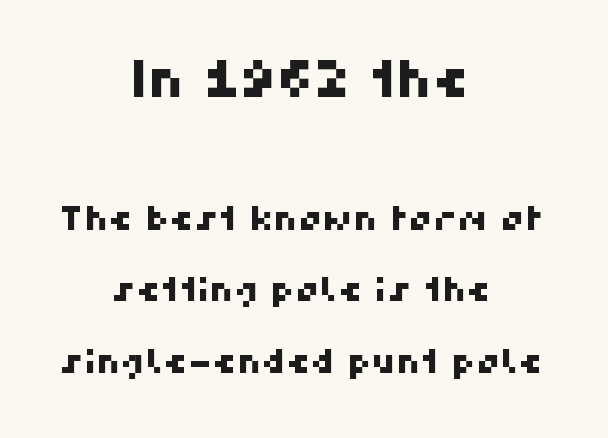
Q: Is the typeface a serif or a sans-serif typeface? A: Sans-serif.
Q: Is the text underlined? A: No.
Q: How is the paragraph aligned? A: Centered.
Q: Is the spacing between letters normal or unusually wide? A: Normal.
Q: Is the spacing between lines tight, normal or loose? A: Loose.
Q: Which block of text is set in a larger size, the first (top) or the second (bottom)? A: The first (top) one.
Q: Width (condensed, normal, or wide)? A: Normal.
Q: Stroke contrast? A: High.
Q: x-height? A: Medium.
Q: Monospaced? A: No.
